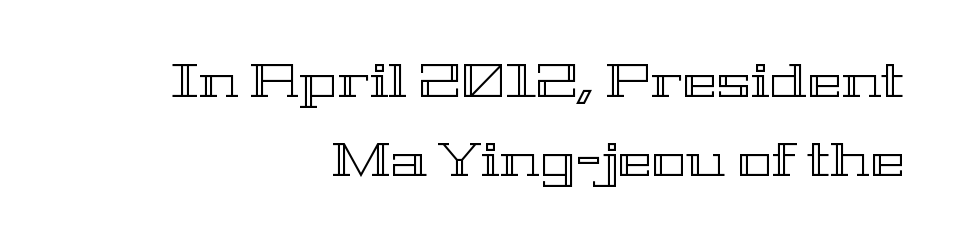
The image shows 46 px wide type, upright; set right-aligned, line spacing 1.72x, normal letter spacing, not underlined; a medium x-height.
